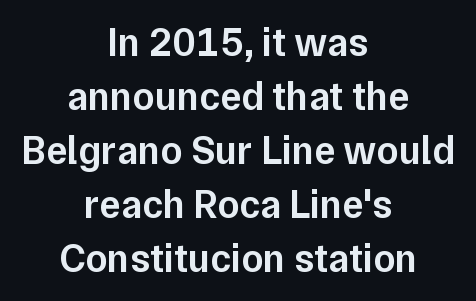
Q: Is the text bold? A: Semi-bold.
Q: Is the text italic (slanted)? A: No, it is upright.
Q: Is the typeface a serif or a sans-serif typeface? A: Sans-serif.
Q: Is the text underlined? A: No.
Q: How is the paragraph aligned? A: Centered.
Q: Is the spacing between letters normal or unusually wide? A: Normal.
Q: Is the spacing between lines tight, normal or loose? A: Normal.
Q: Width (condensed, normal, or wide)? A: Normal.
Q: Stroke contrast? A: Low.
Q: x-height? A: Medium.
Q: Monospaced? A: No.
